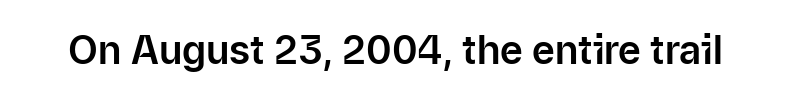
The image shows 39 px sans-serif type, upright; set normal letter spacing, not underlined; low stroke contrast and a medium x-height.
